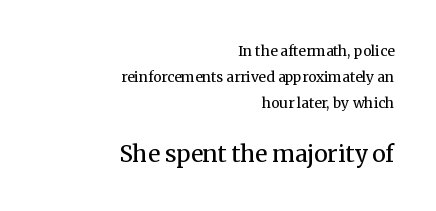
The image shows 23 px text type, upright; set right-aligned, line spacing 1.86x, normal letter spacing, not underlined; the second (bottom) block is 1.64x larger.
